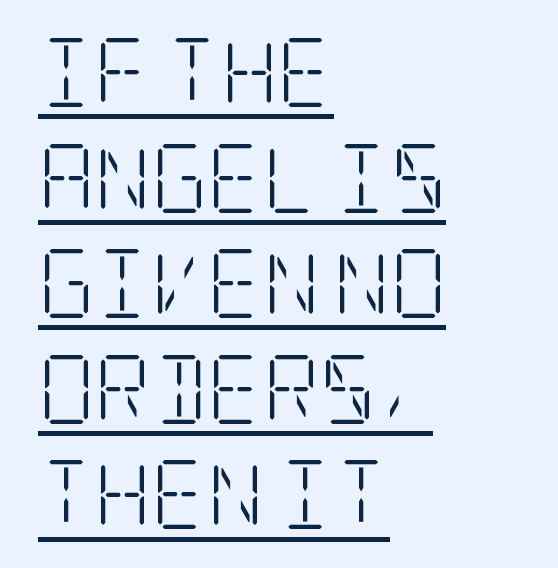
{"serif": "yes", "italic": "no", "bold": "no", "weight": "light", "width": "condensed", "stroke_contrast": "low", "x_height": "large", "underline": "yes", "align": "left", "line_spacing": "normal", "line_spacing_ratio": 1.53, "letter_spacing": "normal", "letter_spacing_em": 0.0, "glyph_px": 69}
